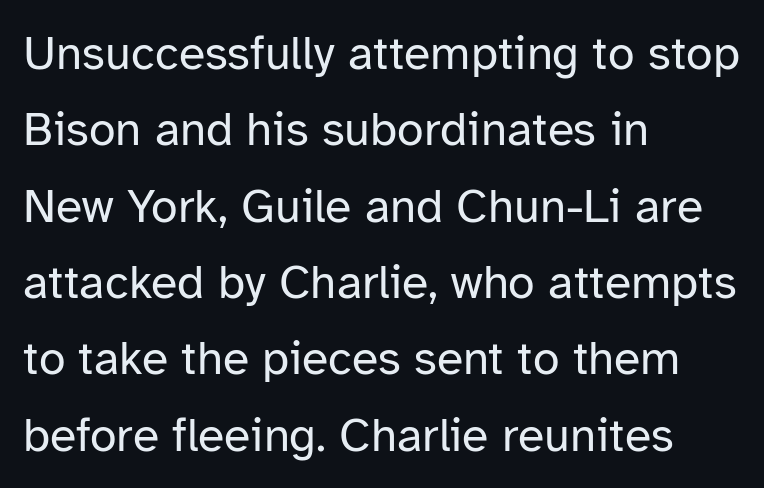
The typeface has the unassuming heft of standard copy or less. No extra tracking has been applied to these lines. This sample keeps an unexceptional amount of space between lines. Typeset ragged right — the left edge is the straight one.
